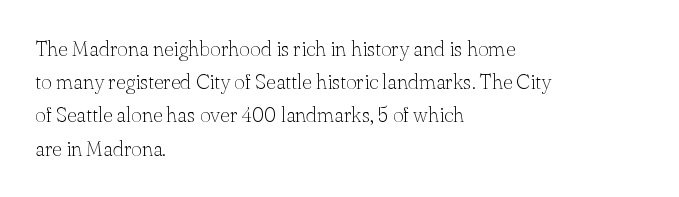
{"italic": "no", "bold": "no", "underline": "no", "align": "left", "line_spacing": "normal", "line_spacing_ratio": 1.58, "letter_spacing": "normal", "letter_spacing_em": 0.0, "glyph_px": 21}
